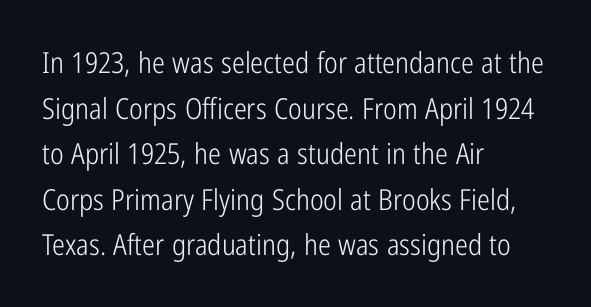
{"serif": "no", "italic": "no", "bold": "no", "weight": "light", "width": "condensed", "stroke_contrast": "low", "x_height": "medium", "monospaced": "no", "underline": "no", "align": "left", "line_spacing": "normal", "line_spacing_ratio": 1.57, "letter_spacing": "normal", "letter_spacing_em": 0.0, "glyph_px": 29}
